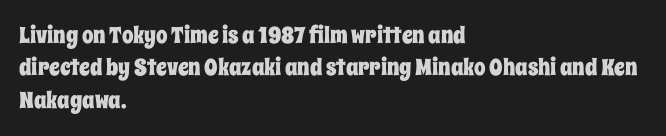
Q: Is the text italic (slanted)? A: No, it is upright.
Q: Is the text underlined? A: No.
Q: How is the paragraph aligned? A: Left-aligned.
Q: Is the spacing between letters normal or unusually wide? A: Normal.
Q: Is the spacing between lines tight, normal or loose? A: Normal.
